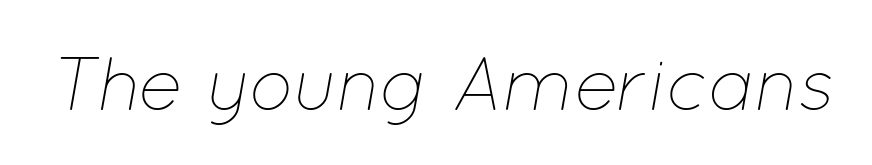
Q: Is the text bold? A: No.
Q: Is the text italic (slanted)? A: Yes, it leans right by about 12 degrees.
Q: Is the text underlined? A: No.
Q: Is the spacing between letters normal or unusually wide? A: Normal.
Q: Width (condensed, normal, or wide)? A: Normal.
Q: Stroke contrast? A: Low.
Q: x-height? A: Medium.
Q: Monospaced? A: No.
